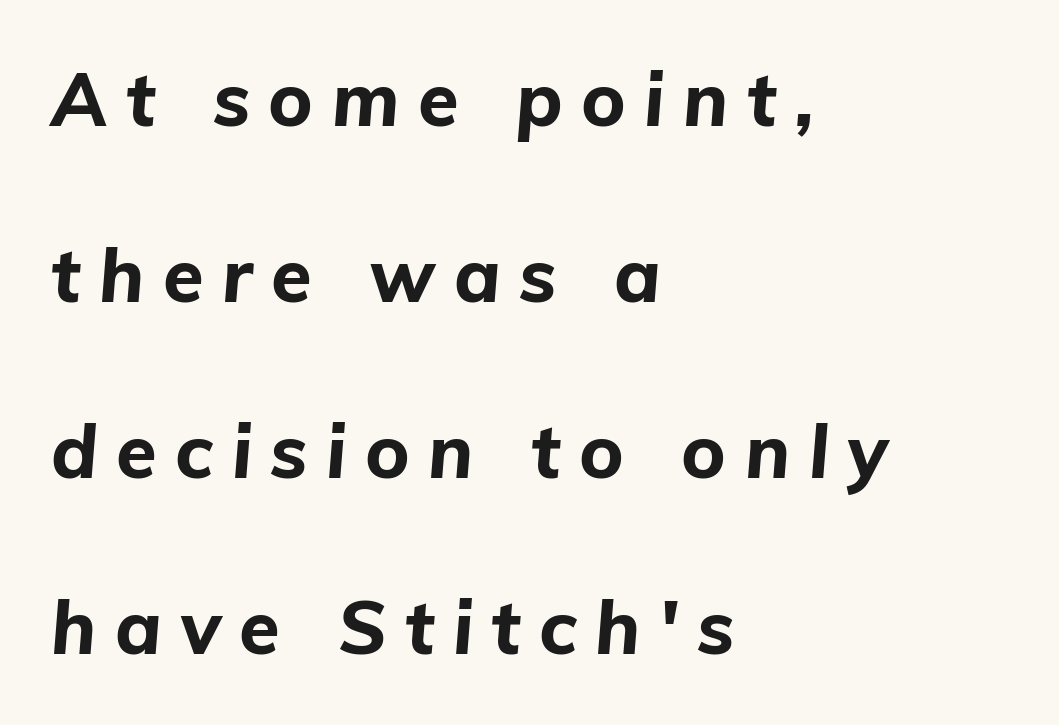
Students, note that the glyphs here are deliberately spaced far apart. Summary of vertical rhythm: relaxed, with wide interline spacing. The compositor pushed each line to the left boundary. The font is running at its bold setting.
